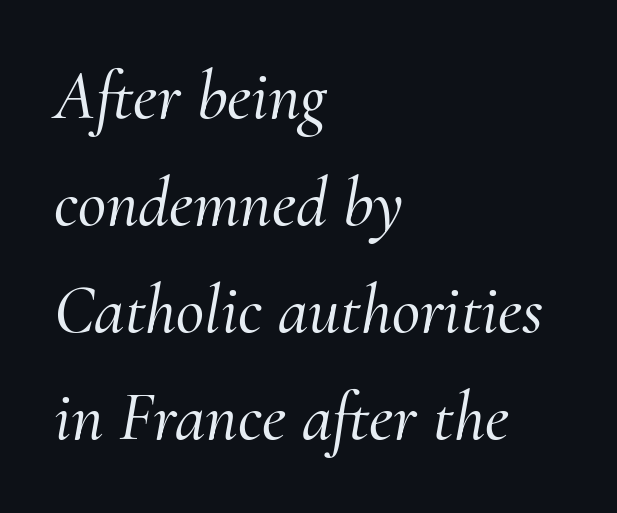
The image shows 69 px serif type, italic (leaning right); set left-aligned, normal line spacing (1.55x), normal letter spacing, not underlined; medium stroke contrast and a small x-height.
